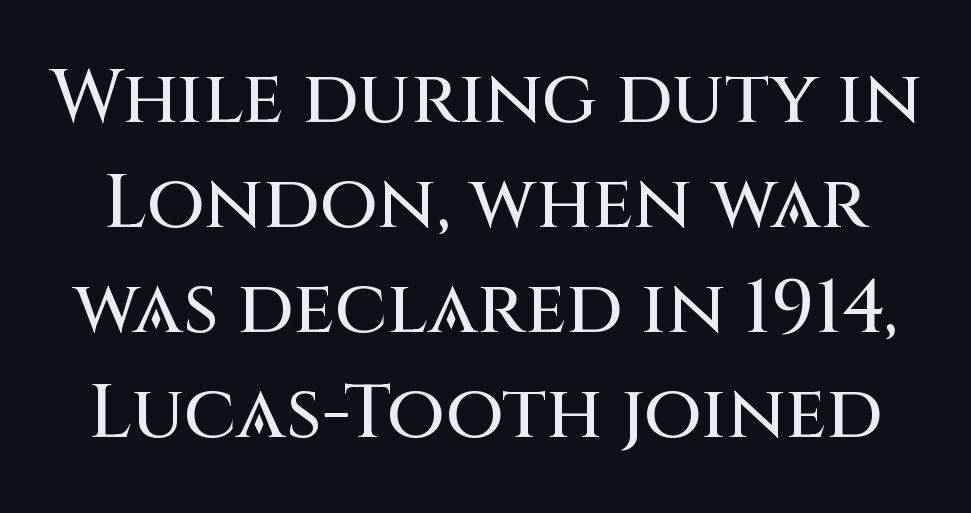
{"serif": "no", "italic": "no", "width": "normal", "stroke_contrast": "medium", "x_height": "large", "monospaced": "no", "underline": "no", "line_spacing": "normal", "line_spacing_ratio": 1.4, "letter_spacing": "normal", "letter_spacing_em": 0.0, "glyph_px": 75}
